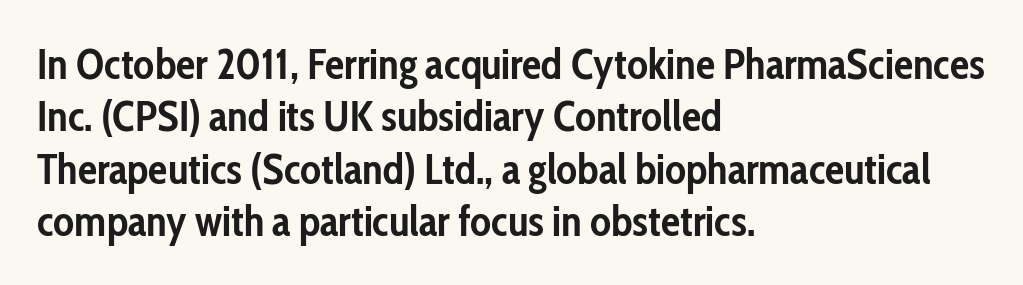
The image shows 43 px semibold, condensed sans-serif type, upright; set left-aligned, line spacing 1.22x, normal letter spacing, not underlined; low stroke contrast and a medium x-height.
